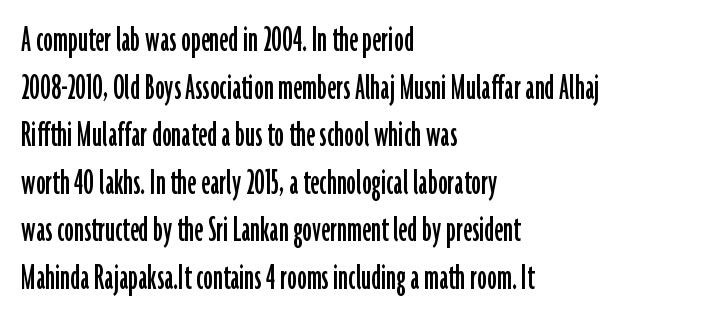
Q: Is the text italic (slanted)? A: No, it is upright.
Q: Is the typeface a serif or a sans-serif typeface? A: Sans-serif.
Q: Is the text underlined? A: No.
Q: How is the paragraph aligned? A: Left-aligned.
Q: Is the spacing between letters normal or unusually wide? A: Normal.
Q: Width (condensed, normal, or wide)? A: Condensed.
Q: Stroke contrast? A: Low.
Q: x-height? A: Medium.
Q: Monospaced? A: No.
